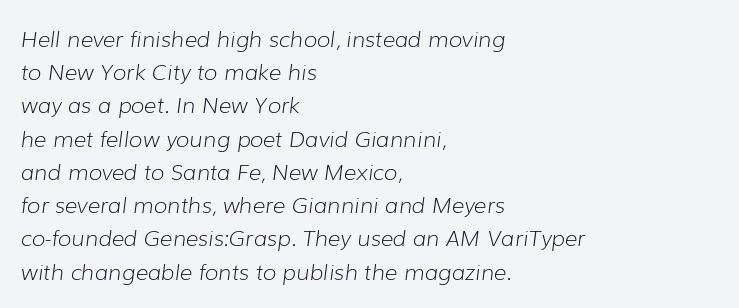
The image shows 22 px text type, italic (leaning right); set left-aligned, normal line spacing (1.51x), normal letter spacing, not underlined.
